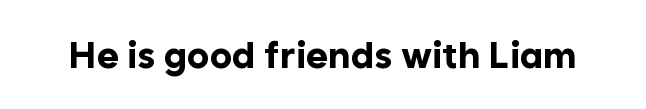
The image shows 37 px bold sans-serif type, upright; set normal letter spacing, not underlined; low stroke contrast and a medium x-height.
